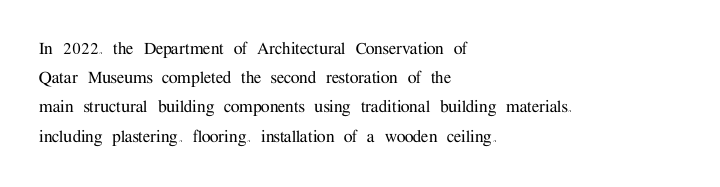
The image shows 20 px text type, upright; set left-aligned, normal line spacing (1.46x), normal letter spacing, not underlined.
